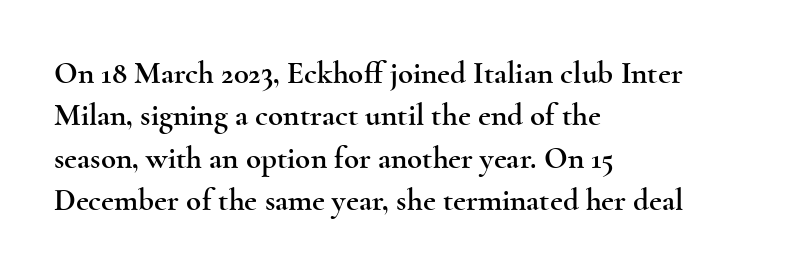
Students, observe: this is what conventionally led text looks like. Left-aligned paragraph, ragged on the right. Character widths vary here, with narrow letters taking less room than wide ones. Notice how the stems are strictly vertical — no italics here. Typographically, this falls in the serif category.
